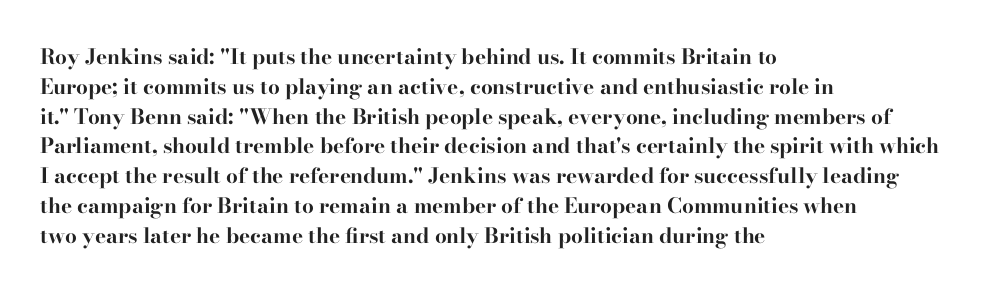
{"italic": "no", "bold": "yes", "underline": "no", "align": "left", "line_spacing": "normal", "line_spacing_ratio": 1.42, "letter_spacing": "normal", "letter_spacing_em": 0.0, "glyph_px": 21}
